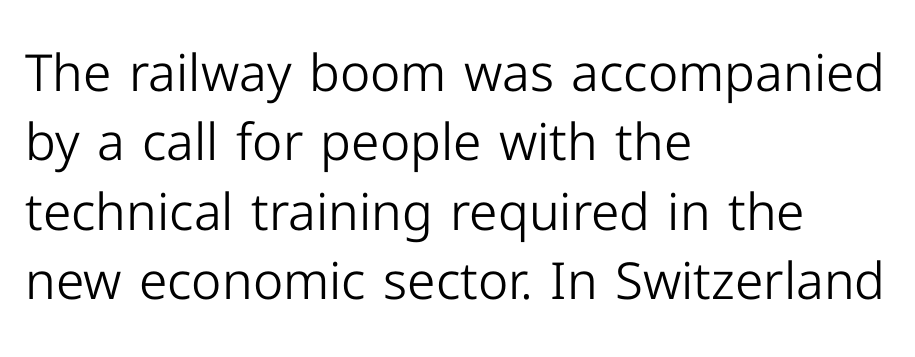
The setting favours the left margin, as ordinary paragraphs usually do. Here the designer chose a conventional face with non-uniform glyph widths. Anything drawn beneath the words? Only blank space. The typeface has the unassuming heft of standard copy or less.
